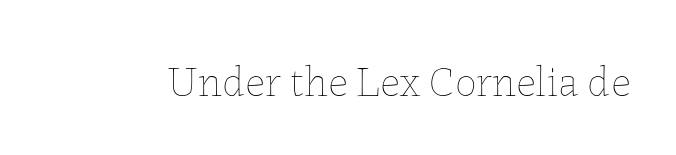
The image shows 43 px thin type, upright; set normal letter spacing, not underlined; low stroke contrast and a medium x-height.
